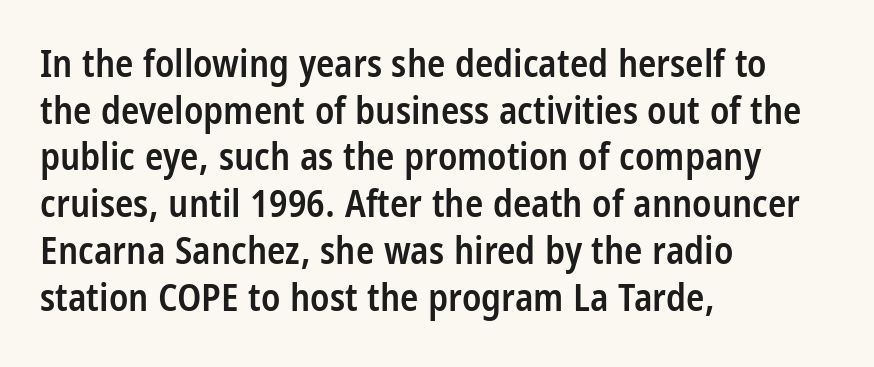
{"serif": "no", "italic": "no", "bold": "semi", "weight": "semibold", "width": "condensed", "stroke_contrast": "low", "x_height": "large", "monospaced": "no", "underline": "no", "align": "left", "line_spacing_ratio": 1.23, "letter_spacing": "normal", "letter_spacing_em": 0.0, "glyph_px": 38}
